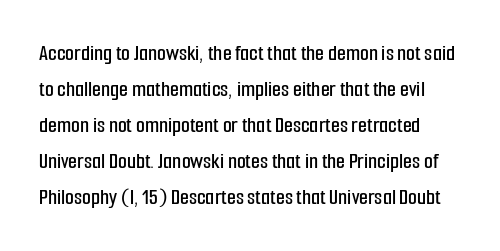
The zone under the glyphs is completely vacant. The rows are spaced the way most documents space them. This is the regular roman posture of the typeface. The letterforms sit shoulder to shoulder at normal distance.
